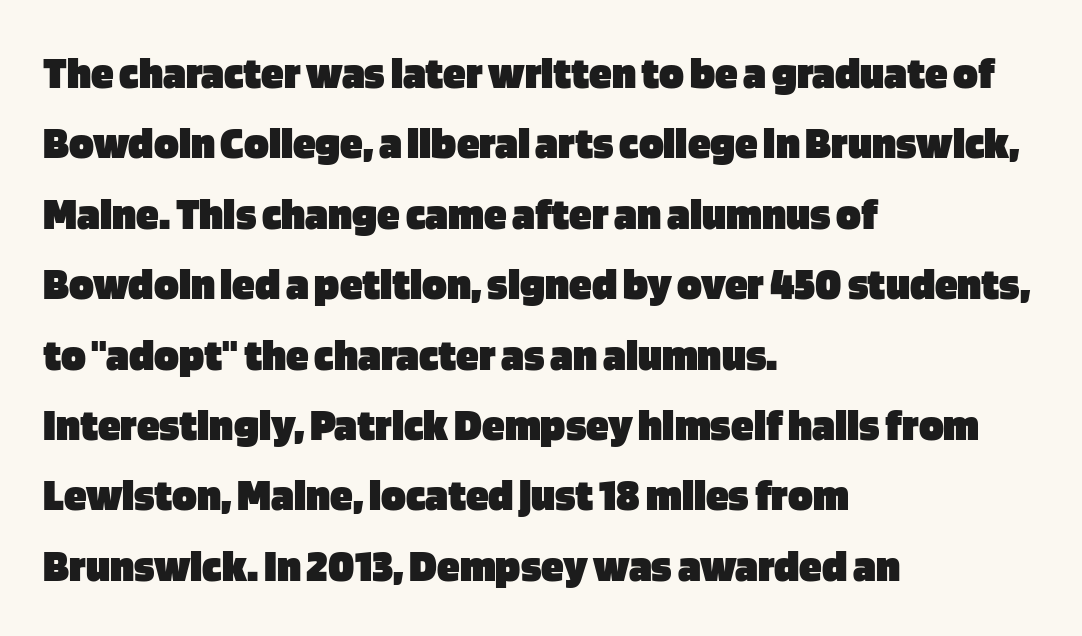
{"serif": "no", "italic": "no", "bold": "yes", "weight": "heavy", "width": "normal", "stroke_contrast": "low", "x_height": "large", "monospaced": "no", "underline": "no", "align": "left", "line_spacing": "normal", "line_spacing_ratio": 1.53, "letter_spacing": "normal", "letter_spacing_em": 0.0, "glyph_px": 46}
